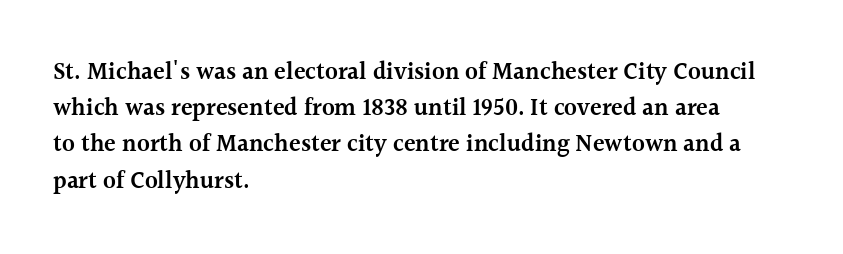
The image shows 24 px text type, upright; set left-aligned, normal line spacing (1.51x), normal letter spacing, not underlined.
